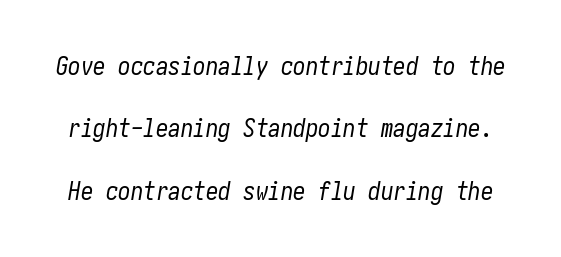
Q: Is the text bold? A: No.
Q: Is the text italic (slanted)? A: Yes, it leans right by about 10 degrees.
Q: Is the text underlined? A: No.
Q: Is the spacing between letters normal or unusually wide? A: Normal.
Q: Is the spacing between lines tight, normal or loose? A: Loose.
